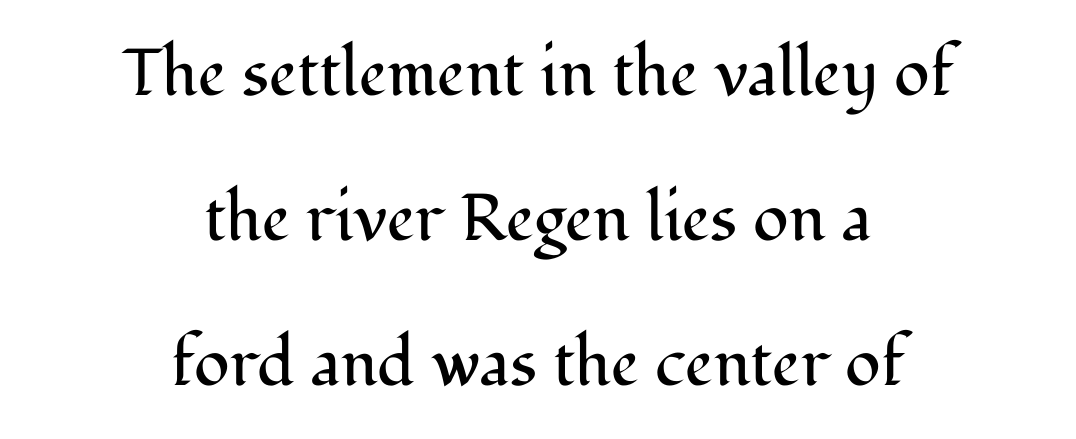
Q: Is the text bold? A: No.
Q: Is the text italic (slanted)? A: No, it is upright.
Q: Is the typeface a serif or a sans-serif typeface? A: Serif.
Q: Is the text underlined? A: No.
Q: How is the paragraph aligned? A: Centered.
Q: Is the spacing between letters normal or unusually wide? A: Normal.
Q: Is the spacing between lines tight, normal or loose? A: Loose.
Q: Width (condensed, normal, or wide)? A: Normal.
Q: Stroke contrast? A: Medium.
Q: x-height? A: Medium.
Q: Monospaced? A: No.
